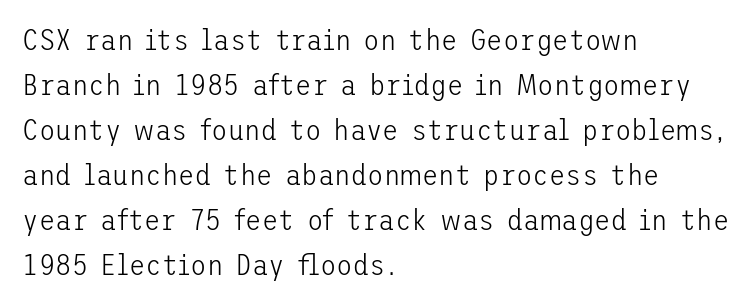
Q: Is the text bold? A: No.
Q: Is the text italic (slanted)? A: No, it is upright.
Q: Is the typeface a serif or a sans-serif typeface? A: Sans-serif.
Q: Is the text underlined? A: No.
Q: How is the paragraph aligned? A: Left-aligned.
Q: Is the spacing between letters normal or unusually wide? A: Normal.
Q: Is the spacing between lines tight, normal or loose? A: Normal.
Q: Width (condensed, normal, or wide)? A: Normal.
Q: Stroke contrast? A: Low.
Q: x-height? A: Medium.
